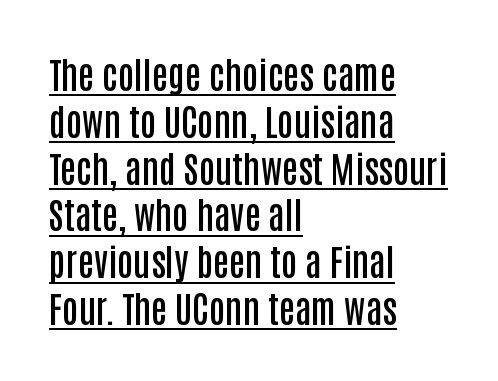
The image shows 36 px semibold, condensed sans-serif type, upright; set left-aligned, normal line spacing (1.3x), normal letter spacing, underlined; low stroke contrast and a large x-height.
